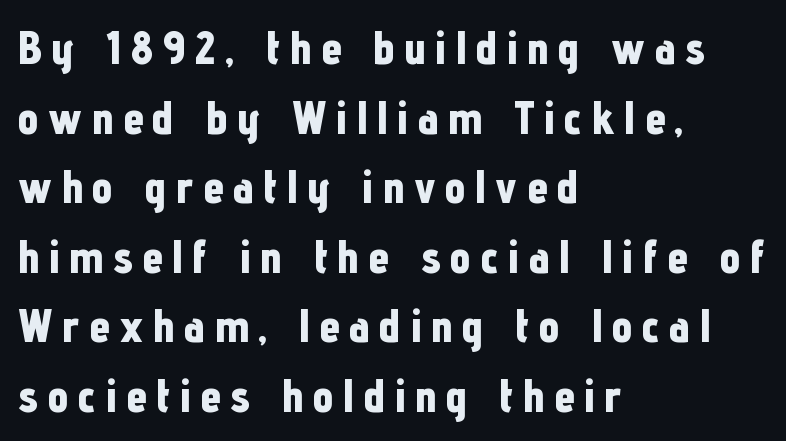
Q: Is the text bold? A: Yes.
Q: Is the text italic (slanted)? A: No, it is upright.
Q: Is the typeface a serif or a sans-serif typeface? A: Sans-serif.
Q: Is the text underlined? A: No.
Q: How is the paragraph aligned? A: Left-aligned.
Q: Is the spacing between letters normal or unusually wide? A: Unusually wide.
Q: Is the spacing between lines tight, normal or loose? A: Normal.
Q: Width (condensed, normal, or wide)? A: Condensed.
Q: Stroke contrast? A: Low.
Q: x-height? A: Medium.
Q: Monospaced? A: No.
